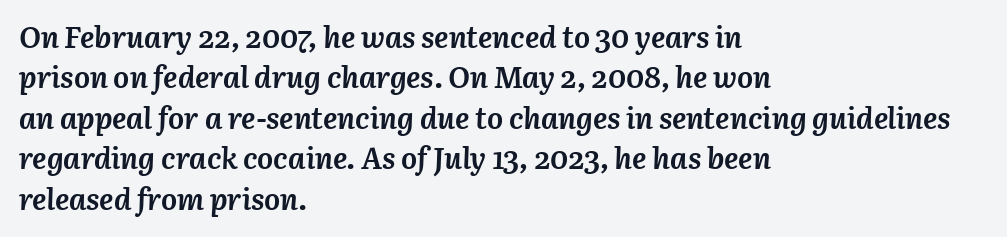
{"italic": "yes", "lean": "right", "slant_degrees": 3, "bold": "yes", "weight": "semibold", "width": "normal", "stroke_contrast": "medium", "x_height": "medium", "monospaced": "no", "underline": "no", "align": "left", "line_spacing": "normal", "line_spacing_ratio": 1.35, "letter_spacing": "normal", "letter_spacing_em": 0.0, "glyph_px": 30}
